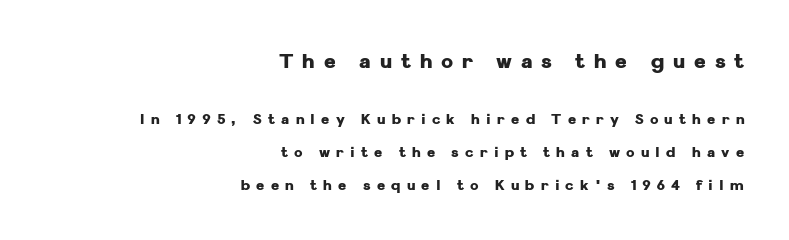
{"italic": "no", "bold": "yes", "underline": "no", "align": "right", "line_spacing": "loose", "line_spacing_ratio": 2.36, "letter_spacing": "wide", "letter_spacing_em": 0.44, "larger_block": "first", "size_ratio": 1.43, "glyph_px": 20}
